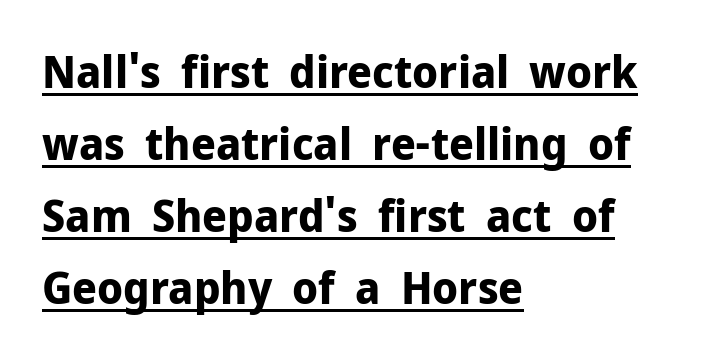
Q: Is the text bold? A: Yes.
Q: Is the text italic (slanted)? A: No, it is upright.
Q: Is the typeface a serif or a sans-serif typeface? A: Sans-serif.
Q: Is the text underlined? A: Yes.
Q: How is the paragraph aligned? A: Left-aligned.
Q: Is the spacing between letters normal or unusually wide? A: Normal.
Q: Is the spacing between lines tight, normal or loose? A: Normal.
Q: Width (condensed, normal, or wide)? A: Normal.
Q: Stroke contrast? A: Low.
Q: x-height? A: Medium.
Q: Monospaced? A: No.
